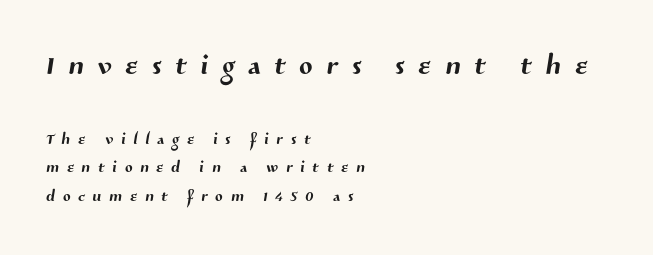
Q: Is the typeface a serif or a sans-serif typeface? A: Sans-serif.
Q: Is the text underlined? A: No.
Q: How is the paragraph aligned? A: Left-aligned.
Q: Is the spacing between letters normal or unusually wide? A: Unusually wide.
Q: Is the spacing between lines tight, normal or loose? A: Normal.
Q: Which block of text is set in a larger size, the first (top) or the second (bottom)? A: The first (top) one.
Q: Width (condensed, normal, or wide)? A: Normal.
Q: Stroke contrast? A: Medium.
Q: x-height? A: Medium.
Q: Monospaced? A: No.
